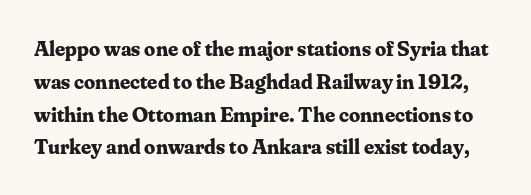
Q: Is the text bold? A: Yes.
Q: Is the text italic (slanted)? A: No, it is upright.
Q: Is the text underlined? A: No.
Q: Is the spacing between letters normal or unusually wide? A: Normal.
Q: Is the spacing between lines tight, normal or loose? A: Normal.
